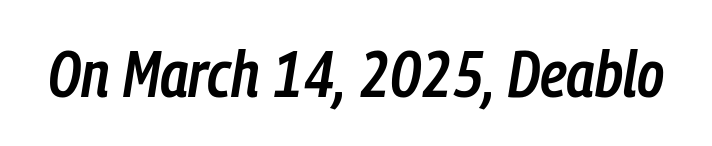
The image shows 65 px semibold, condensed type, italic (leaning right); set normal letter spacing, not underlined; low stroke contrast and a medium x-height.
